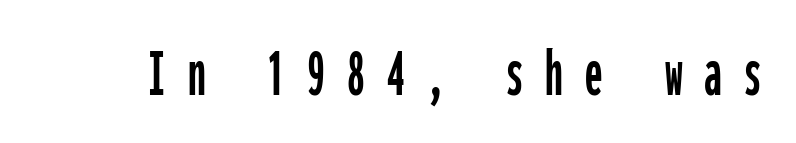
Q: Is the text italic (slanted)? A: No, it is upright.
Q: Is the typeface a serif or a sans-serif typeface? A: Sans-serif.
Q: Is the text underlined? A: No.
Q: Is the spacing between letters normal or unusually wide? A: Unusually wide.
Q: Width (condensed, normal, or wide)? A: Condensed.
Q: Stroke contrast? A: Low.
Q: x-height? A: Medium.
Q: Monospaced? A: Yes.
